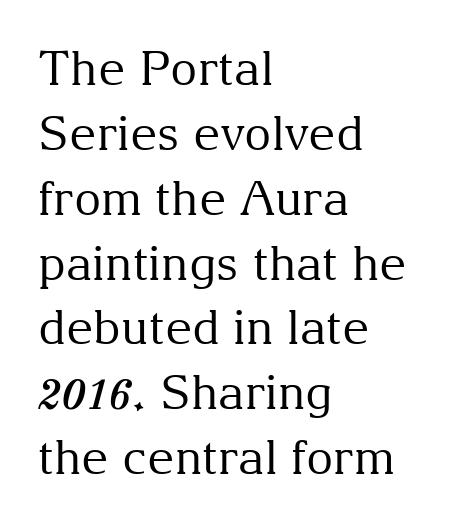
Q: Is the text bold? A: No.
Q: Is the text italic (slanted)? A: No, it is upright.
Q: Is the typeface a serif or a sans-serif typeface? A: Serif.
Q: Is the text underlined? A: No.
Q: How is the paragraph aligned? A: Left-aligned.
Q: Is the spacing between letters normal or unusually wide? A: Normal.
Q: Is the spacing between lines tight, normal or loose? A: Normal.
Q: Width (condensed, normal, or wide)? A: Normal.
Q: Stroke contrast? A: Medium.
Q: x-height? A: Medium.
Q: Monospaced? A: No.
